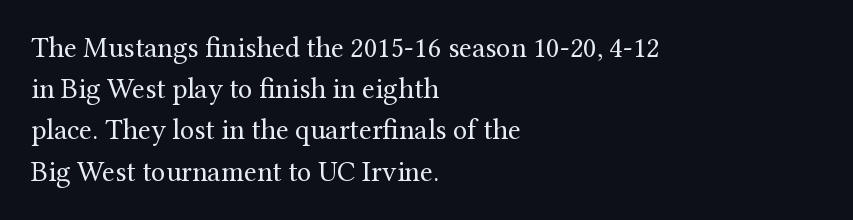
Bare-footed words on every line. The weight would be labelled regular, book, light, or lighter still. The type is set solid horizontally, with unmodified tracking. This sample uses an upright cut, with every glyph sitting square on the baseline. These lines are rendered in a variable-pitch font. Reading down the column, the eye jumps a familiar distance to each next line.
